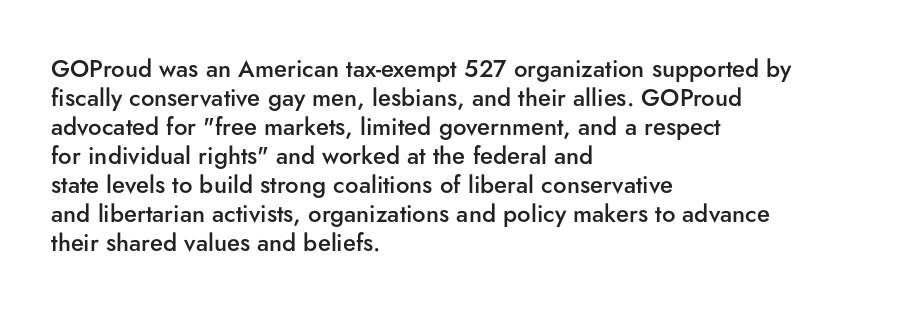
The image shows 24 px text type, upright; set left-aligned, line spacing 1.21x, normal letter spacing, not underlined.
